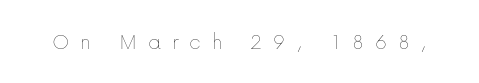
{"italic": "no", "bold": "no", "underline": "no", "letter_spacing": "wide", "letter_spacing_em": 0.47, "glyph_px": 23}
